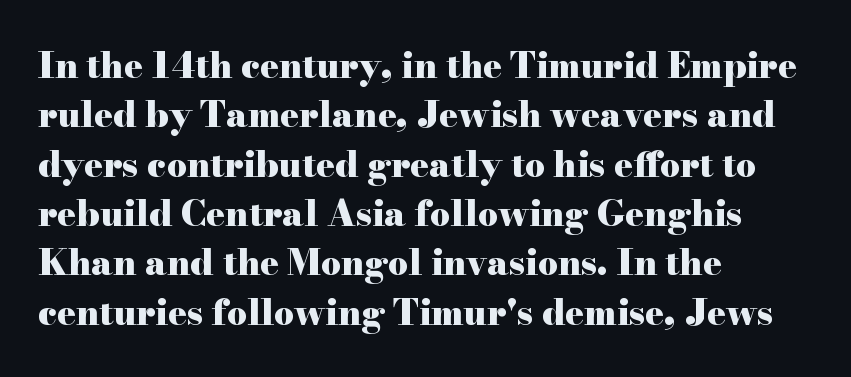
The image shows 35 px heavy, wide serif type, upright; set left-aligned, normal line spacing (1.41x), normal letter spacing, not underlined; high stroke contrast and a small x-height.
